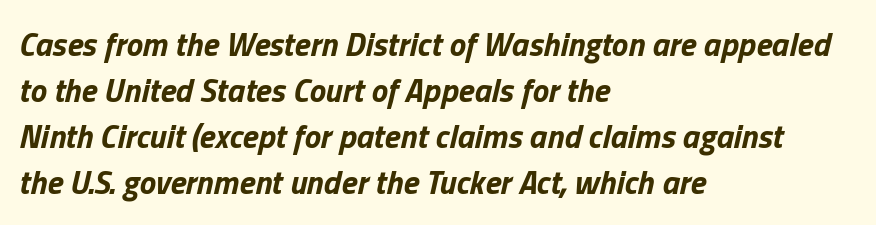
Students, this is bold: see how much ink each stroke carries. No word sits above an underline. The passage shown is typed in a proportional face where columns would drift. Typeset ragged right — the left edge is the straight one.
